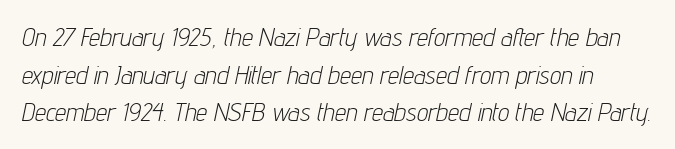
Q: Is the text bold? A: No.
Q: Is the text italic (slanted)? A: Yes, it leans right by about 12 degrees.
Q: Is the text underlined? A: No.
Q: Is the spacing between letters normal or unusually wide? A: Normal.
Q: Is the spacing between lines tight, normal or loose? A: Normal.
